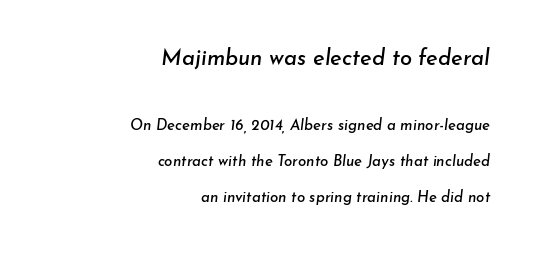
Q: Is the text italic (slanted)? A: Yes, it leans right by about 7 degrees.
Q: Is the text underlined? A: No.
Q: How is the paragraph aligned? A: Right-aligned.
Q: Is the spacing between letters normal or unusually wide? A: Normal.
Q: Is the spacing between lines tight, normal or loose? A: Loose.
Q: Which block of text is set in a larger size, the first (top) or the second (bottom)? A: The first (top) one.
